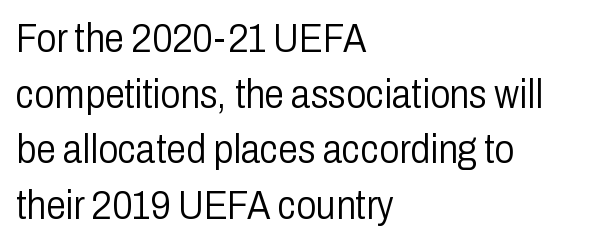
{"serif": "no", "italic": "no", "bold": "no", "weight": "light", "width": "condensed", "stroke_contrast": "low", "x_height": "medium", "monospaced": "no", "underline": "no", "align": "left", "line_spacing": "normal", "line_spacing_ratio": 1.39, "letter_spacing": "normal", "letter_spacing_em": 0.0, "glyph_px": 40}
